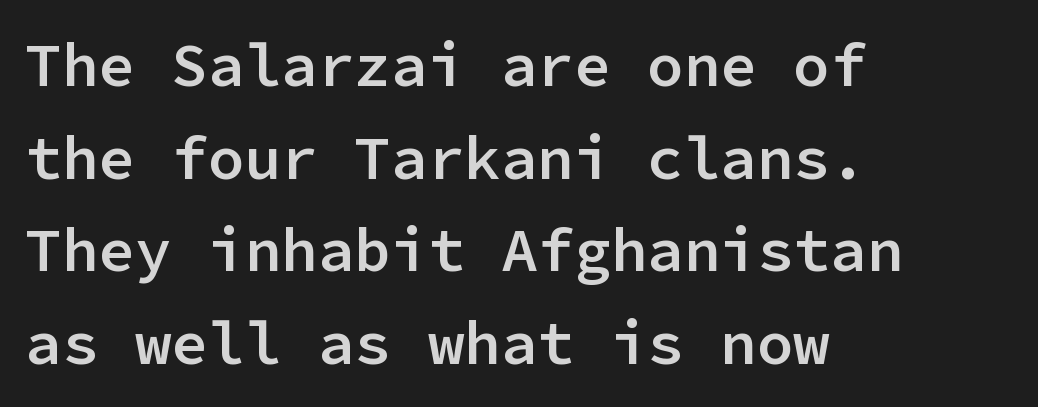
The image shows 61 px semibold sans-serif type, upright, monospaced; set left-aligned, normal line spacing (1.52x), normal letter spacing, not underlined; low stroke contrast and a medium x-height.
